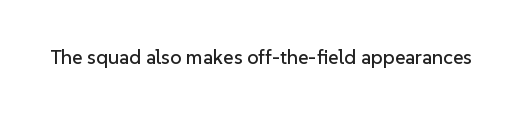
The image shows 20 px text type, upright; set normal letter spacing, not underlined.
